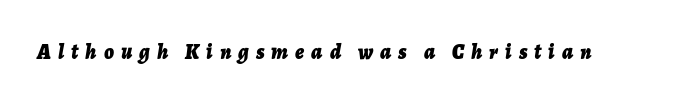
Slanted lettering throughout. I'd describe the lettering as bold — thick and assertive. Students, note that the glyphs here are deliberately spaced far apart. The space beneath each line is pristine and unruled.
